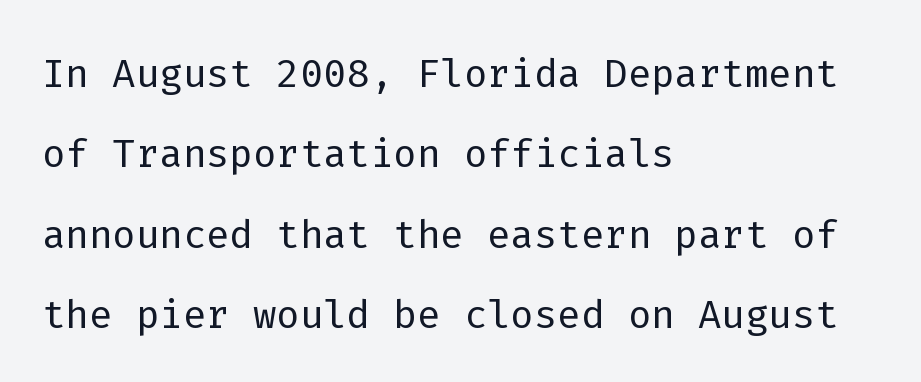
{"serif": "no", "italic": "no", "bold": "no", "weight": "light", "width": "normal", "stroke_contrast": "low", "x_height": "medium", "monospaced": "yes", "underline": "no", "align": "left", "line_spacing": "normal", "line_spacing_ratio": 1.46, "letter_spacing": "normal", "letter_spacing_em": 0.0, "glyph_px": 55}
